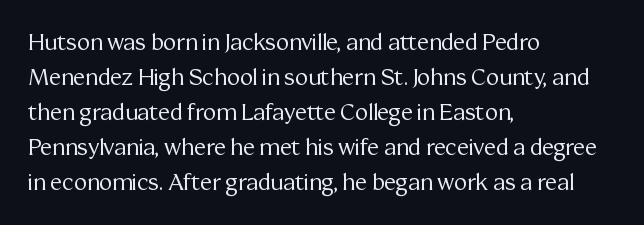
Q: Is the text bold? A: No.
Q: Is the text italic (slanted)? A: No, it is upright.
Q: Is the text underlined? A: No.
Q: How is the paragraph aligned? A: Left-aligned.
Q: Is the spacing between letters normal or unusually wide? A: Normal.
Q: Is the spacing between lines tight, normal or loose? A: Normal.
